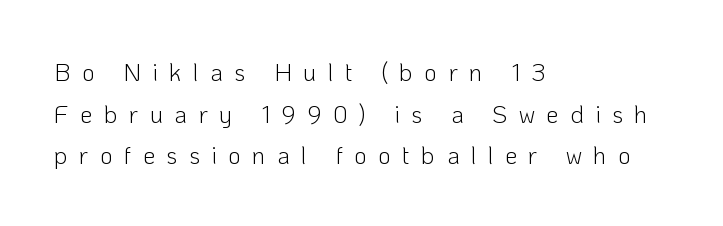
The image shows 25 px text type, upright; set left-aligned, normal line spacing (1.67x), unusually wide letter spacing (+0.45 em), not underlined.
